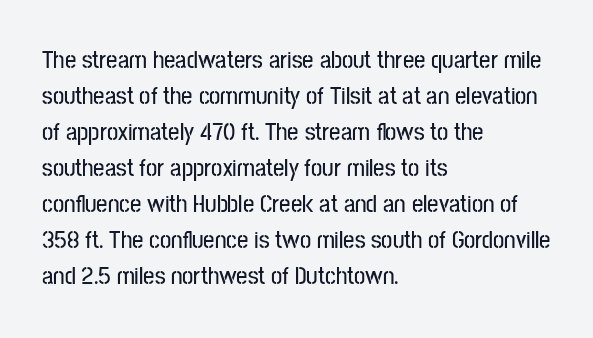
{"italic": "no", "underline": "no", "align": "left", "line_spacing": "normal", "line_spacing_ratio": 1.44, "letter_spacing": "normal", "letter_spacing_em": 0.0, "glyph_px": 25}
